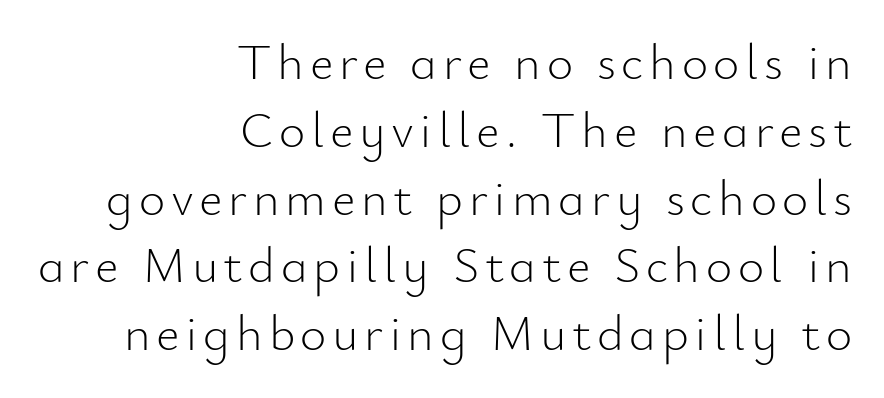
Stroke mass is kept to a normal reading level or below. The zone under the glyphs is completely vacant. Serifs: no, the terminals of the letterforms are clean. Looks like regular typesetting: each glyph gets only the width it needs.
